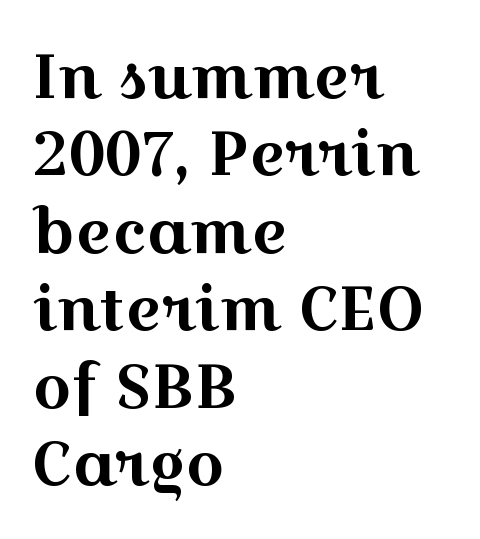
Q: Is the text italic (slanted)? A: No, it is upright.
Q: Is the typeface a serif or a sans-serif typeface? A: Serif.
Q: Is the text underlined? A: No.
Q: How is the paragraph aligned? A: Left-aligned.
Q: Is the spacing between letters normal or unusually wide? A: Normal.
Q: Is the spacing between lines tight, normal or loose? A: Normal.
Q: Width (condensed, normal, or wide)? A: Wide.
Q: x-height? A: Medium.
Q: Monospaced? A: No.
